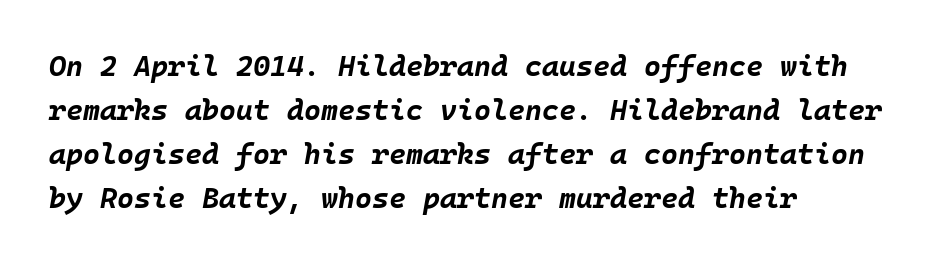
Q: Is the text bold? A: Yes.
Q: Is the text italic (slanted)? A: Yes, it leans right by about 10 degrees.
Q: Is the text underlined? A: No.
Q: How is the paragraph aligned? A: Left-aligned.
Q: Is the spacing between letters normal or unusually wide? A: Normal.
Q: Is the spacing between lines tight, normal or loose? A: Normal.
Q: Width (condensed, normal, or wide)? A: Normal.
Q: Stroke contrast? A: Low.
Q: x-height? A: Large.
